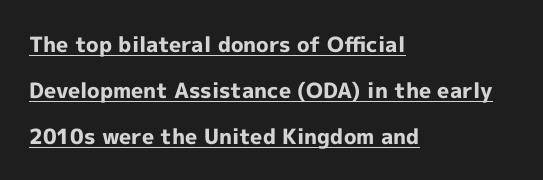
Is there any slant? The stems are plumb. The passage is arranged the way most books set body copy — flush left. Caption: standard tracking, unaltered. Summary of vertical rhythm: relaxed, with wide interline spacing. The sample has been set heavy, in full bold. The specimen includes a rule beneath the text block's lines.
